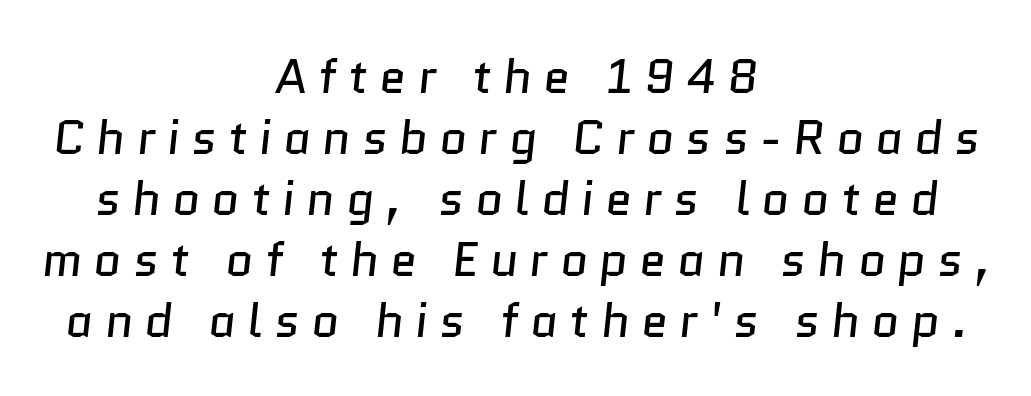
Q: Is the text bold? A: No.
Q: Is the typeface a serif or a sans-serif typeface? A: Sans-serif.
Q: Is the text underlined? A: No.
Q: How is the paragraph aligned? A: Centered.
Q: Is the spacing between letters normal or unusually wide? A: Unusually wide.
Q: Is the spacing between lines tight, normal or loose? A: Normal.
Q: Width (condensed, normal, or wide)? A: Normal.
Q: Stroke contrast? A: Low.
Q: x-height? A: Medium.
Q: Monospaced? A: No.
